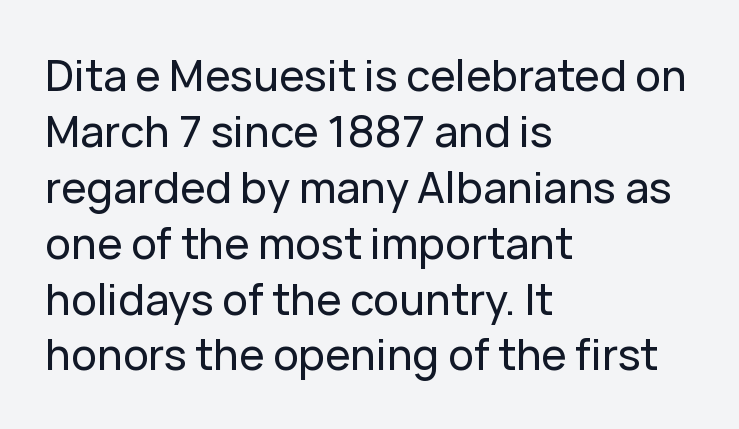
Notice how the passage keeps a crisp vertical edge on the left only. No extra tracking has been applied to these lines. Letterform terminals end flat and unadorned throughout the passage. Do the characters align in a grid? No, the font is proportional.
